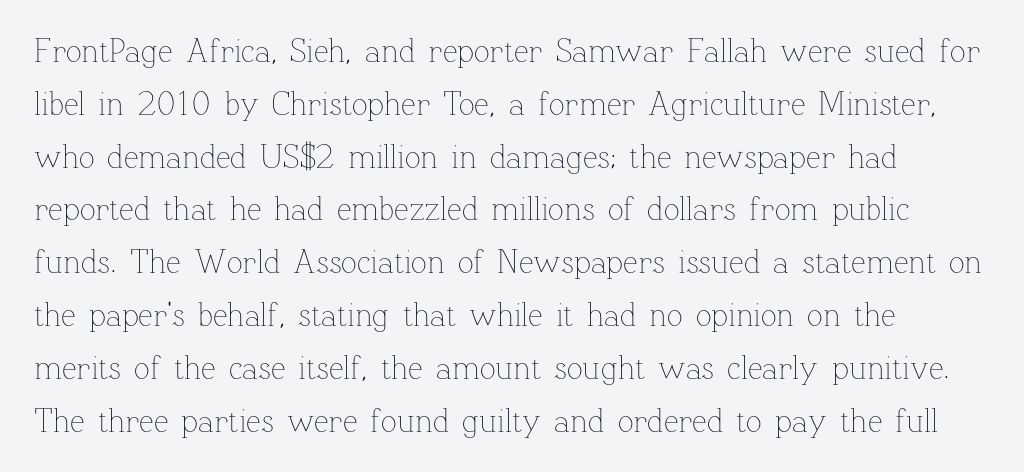
The image shows 33 px thin type, upright; set normal line spacing (1.6x), normal letter spacing, not underlined; low stroke contrast and a medium x-height.
